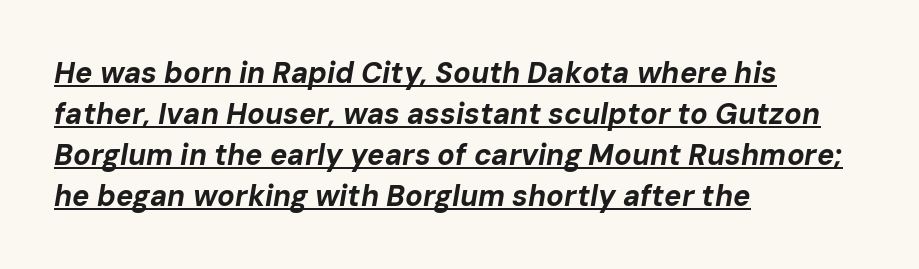
Q: Is the text bold? A: Yes.
Q: Is the text italic (slanted)? A: Yes, it leans right by about 10 degrees.
Q: Is the text underlined? A: Yes.
Q: How is the paragraph aligned? A: Left-aligned.
Q: Is the spacing between letters normal or unusually wide? A: Normal.
Q: Is the spacing between lines tight, normal or loose? A: Normal.
Q: Width (condensed, normal, or wide)? A: Normal.
Q: Stroke contrast? A: Low.
Q: x-height? A: Medium.
Q: Monospaced? A: No.
